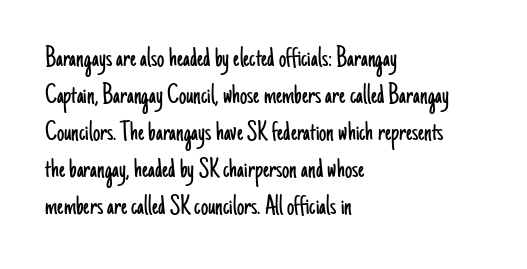
The image shows 29 px light, condensed sans-serif type, upright; set left-aligned, normal line spacing (1.28x), normal letter spacing, not underlined; low stroke contrast and a small x-height.
